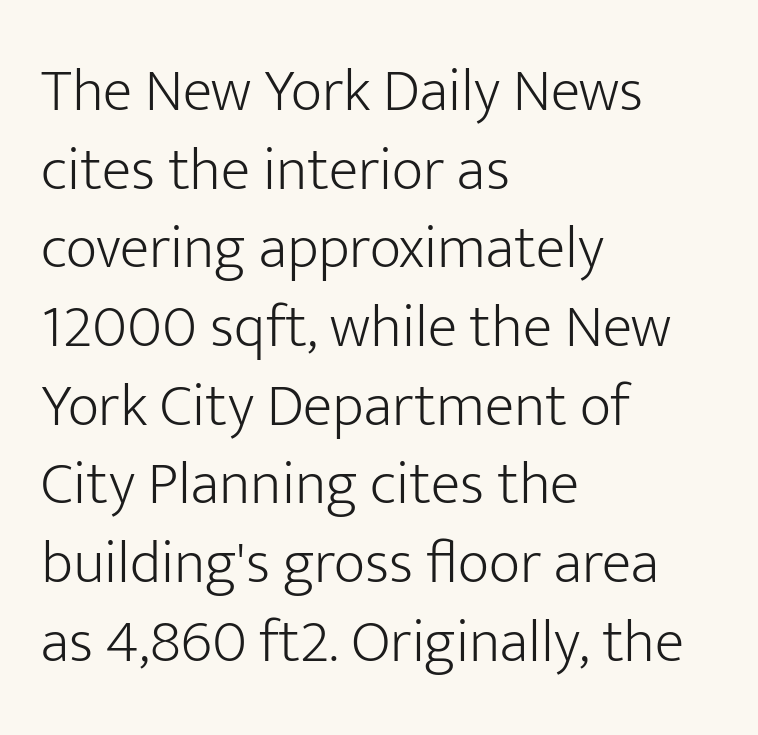
The image shows 61 px light sans-serif type, upright; set left-aligned, normal line spacing (1.29x), normal letter spacing, not underlined; low stroke contrast and a medium x-height.
